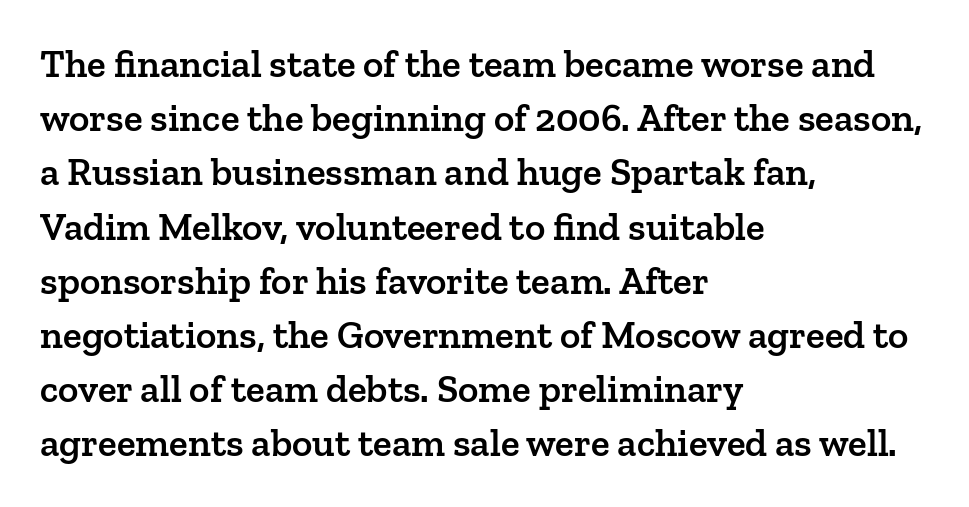
The letters sit at their default tracking, neither squeezed nor spread. Examine the stroke ends and you'll spot serifs. A bit beefed up — I'd call it semibold rather than bold. Where is the straight margin? On the left.
